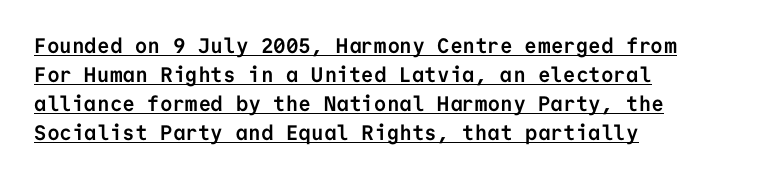
Q: Is the text bold? A: Yes.
Q: Is the text italic (slanted)? A: No, it is upright.
Q: Is the text underlined? A: Yes.
Q: How is the paragraph aligned? A: Left-aligned.
Q: Is the spacing between letters normal or unusually wide? A: Normal.
Q: Is the spacing between lines tight, normal or loose? A: Normal.
